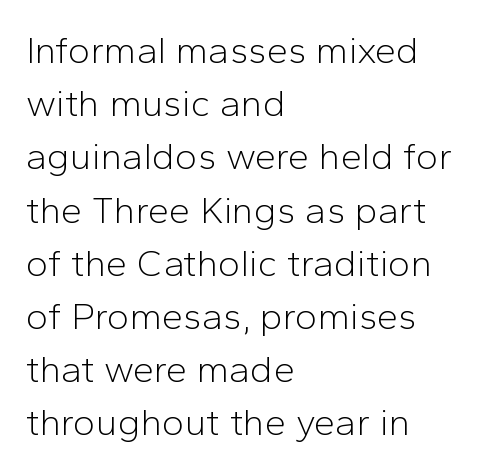
{"serif": "no", "italic": "no", "bold": "no", "weight": "light", "width": "normal", "stroke_contrast": "low", "x_height": "medium", "monospaced": "no", "underline": "no", "align": "left", "line_spacing": "normal", "line_spacing_ratio": 1.4, "letter_spacing": "normal", "letter_spacing_em": 0.0, "glyph_px": 38}
